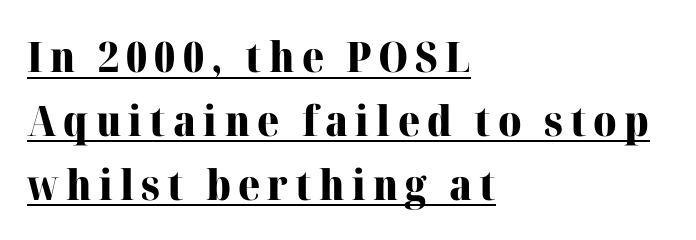
The type sits square on the baseline with zero lean. Serif or sans? Serif — the stroke terminals have little feet. Typesetter's note: full bold, strokes at maximum text heaviness. Leading: standard. Is this a fixed-width face? No — the glyphs have proportional, varying widths.
